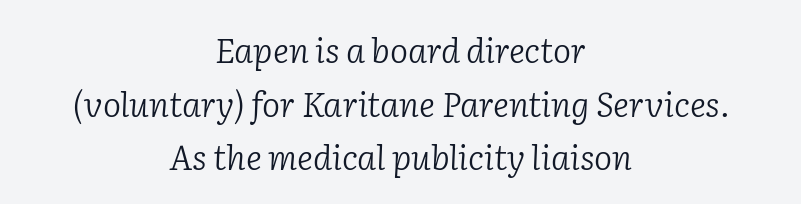
The whole block is typeset with a tilt. The passage shown is not underscored anywhere. The passage shown has conventional tracking throughout. A student would call this center alignment; a typographer would say set centered. Serif or sans? Serif — the stroke terminals have little feet. The vertical gap from one line to the next is medium.
